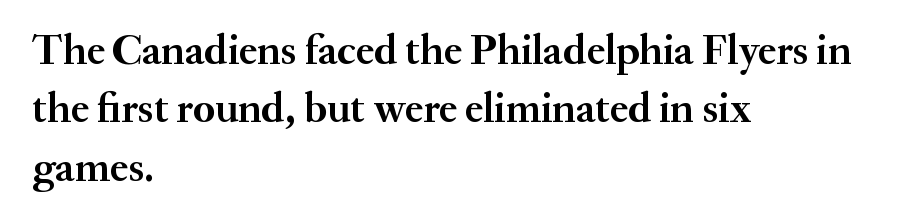
Q: Is the text bold? A: Yes.
Q: Is the text italic (slanted)? A: No, it is upright.
Q: Is the typeface a serif or a sans-serif typeface? A: Serif.
Q: Is the text underlined? A: No.
Q: How is the paragraph aligned? A: Left-aligned.
Q: Is the spacing between letters normal or unusually wide? A: Normal.
Q: Is the spacing between lines tight, normal or loose? A: Normal.
Q: Width (condensed, normal, or wide)? A: Normal.
Q: Stroke contrast? A: Medium.
Q: x-height? A: Small.
Q: Monospaced? A: No.
